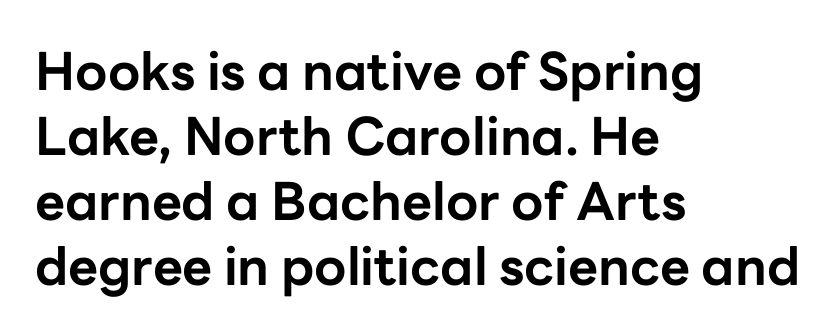
{"serif": "no", "italic": "no", "bold": "yes", "weight": "bold", "width": "normal", "stroke_contrast": "low", "x_height": "medium", "monospaced": "no", "underline": "no", "align": "left", "line_spacing": "normal", "line_spacing_ratio": 1.25, "letter_spacing": "normal", "letter_spacing_em": 0.0, "glyph_px": 52}
